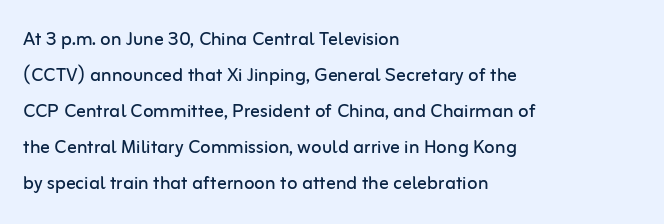
The image shows 24 px text type, upright; set left-aligned, normal line spacing (1.5x), normal letter spacing, not underlined.
